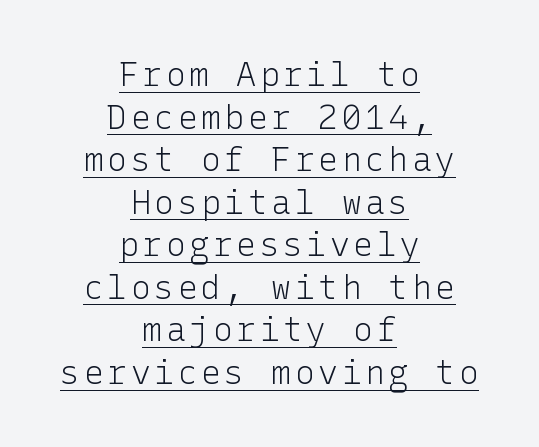
Q: Is the text bold? A: No.
Q: Is the text italic (slanted)? A: No, it is upright.
Q: Is the typeface a serif or a sans-serif typeface? A: Sans-serif.
Q: Is the text underlined? A: Yes.
Q: How is the paragraph aligned? A: Centered.
Q: Is the spacing between lines tight, normal or loose? A: Normal.
Q: Width (condensed, normal, or wide)? A: Normal.
Q: Stroke contrast? A: Low.
Q: x-height? A: Medium.
